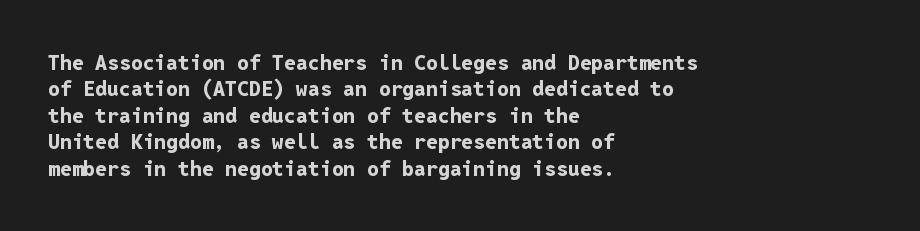
{"italic": "no", "bold": "yes", "underline": "no", "align": "left", "line_spacing": "normal", "line_spacing_ratio": 1.26, "letter_spacing": "normal", "letter_spacing_em": 0.0, "glyph_px": 21}
